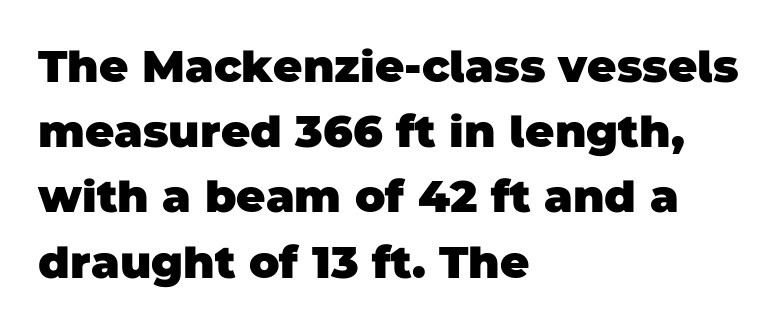
{"serif": "no", "bold": "yes", "weight": "heavy", "width": "normal", "stroke_contrast": "low", "x_height": "large", "monospaced": "no", "underline": "no", "align": "left", "line_spacing": "normal", "line_spacing_ratio": 1.45, "letter_spacing": "normal", "letter_spacing_em": 0.0, "glyph_px": 45}
